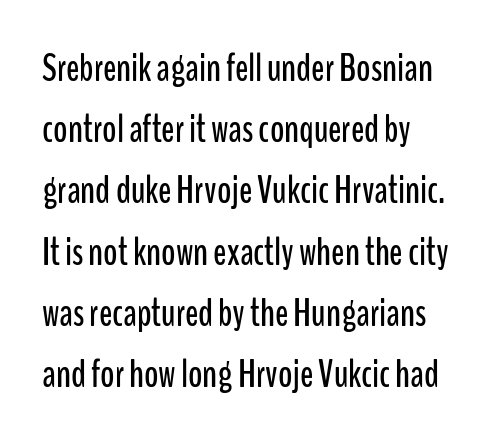
{"serif": "no", "italic": "no", "width": "condensed", "stroke_contrast": "low", "x_height": "medium", "monospaced": "no", "underline": "no", "align": "left", "line_spacing": "normal", "line_spacing_ratio": 1.57, "letter_spacing": "normal", "letter_spacing_em": 0.0, "glyph_px": 39}
